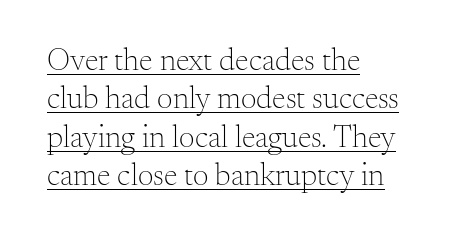
The image shows 31 px light serif type, upright; set left-aligned, line spacing 1.24x, normal letter spacing, underlined; medium stroke contrast and a small x-height.
